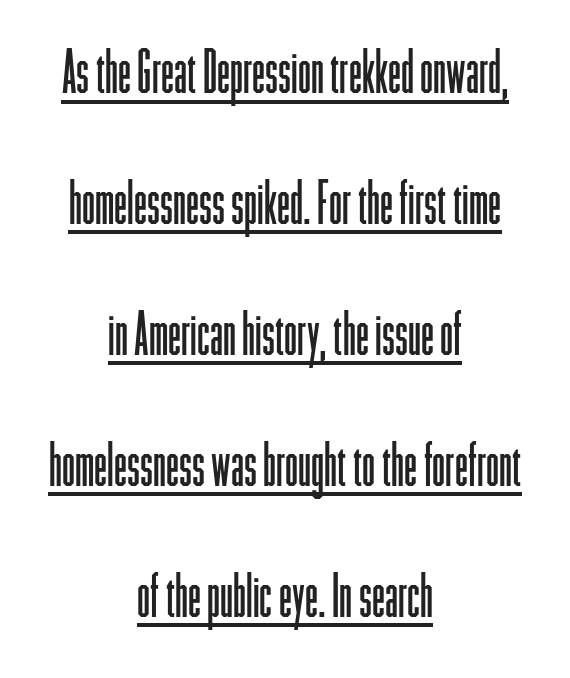
Is this a sans? Yes — the strokes have no serifs. Honestly, the letter spacing is just normal — you wouldn't notice it. The letters stand straight up with perfectly vertical stems. These lines stand farther apart than default settings would place them. A typesetter would call this proportional, since set widths differ per character. A continuous stroke trails under the words, as in a hyperlink.
